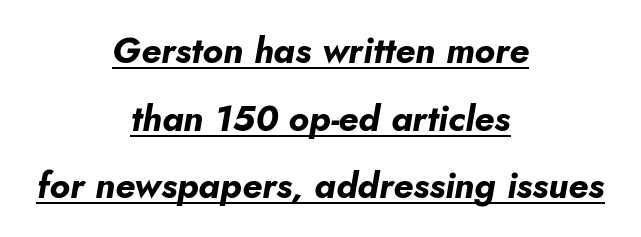
Q: Is the text bold? A: Yes.
Q: Is the text italic (slanted)? A: Yes, it leans right by about 5 degrees.
Q: Is the text underlined? A: Yes.
Q: How is the paragraph aligned? A: Centered.
Q: Is the spacing between letters normal or unusually wide? A: Normal.
Q: Width (condensed, normal, or wide)? A: Normal.
Q: Stroke contrast? A: Low.
Q: x-height? A: Small.
Q: Monospaced? A: No.
